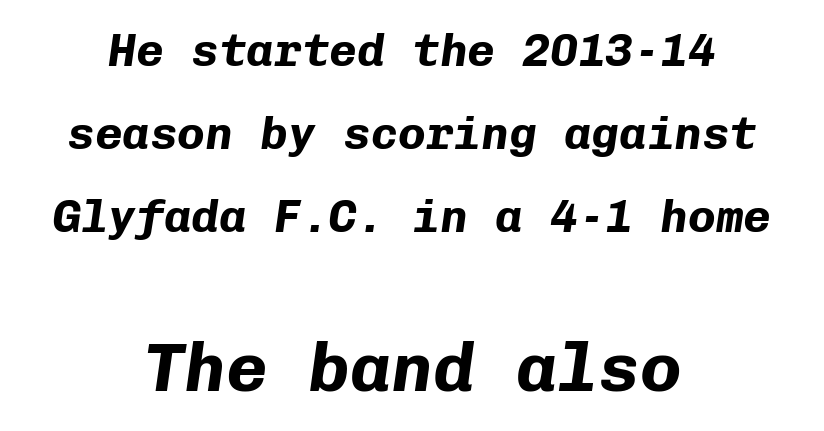
Q: Is the text bold? A: Yes.
Q: Is the text italic (slanted)? A: Yes, it leans right by about 8 degrees.
Q: Is the text underlined? A: No.
Q: How is the paragraph aligned? A: Centered.
Q: Is the spacing between letters normal or unusually wide? A: Normal.
Q: Which block of text is set in a larger size, the first (top) or the second (bottom)? A: The second (bottom) one.
Q: Width (condensed, normal, or wide)? A: Normal.
Q: Stroke contrast? A: Low.
Q: x-height? A: Medium.
Q: Monospaced? A: Yes.
